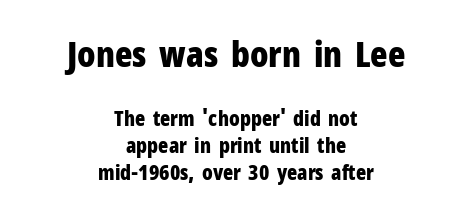
The image shows 36 px bold, condensed sans-serif type, upright; set centered, normal line spacing (1.28x), normal letter spacing, not underlined; the first (top) block is 1.71x larger; low stroke contrast and a medium x-height.
